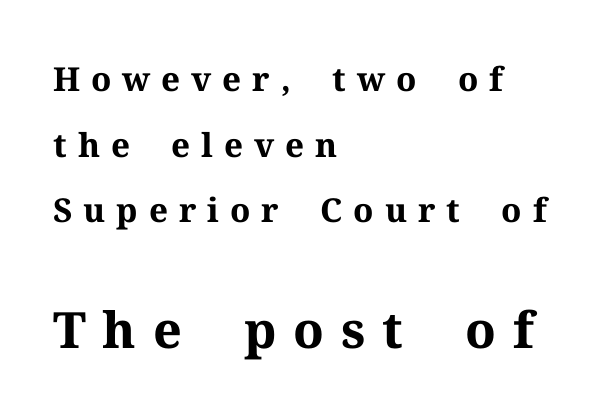
The image shows 50 px bold serif type, upright; set left-aligned, loose line spacing (1.99x), unusually wide letter spacing (+0.33 em), not underlined; the second (bottom) block is 1.52x larger; medium stroke contrast and a medium x-height.
